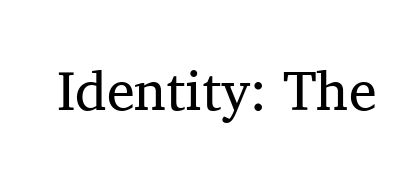
{"serif": "yes", "italic": "no", "bold": "no", "weight": "regular", "width": "normal", "stroke_contrast": "medium", "x_height": "medium", "monospaced": "no", "underline": "no", "letter_spacing": "normal", "letter_spacing_em": 0.0, "glyph_px": 56}
